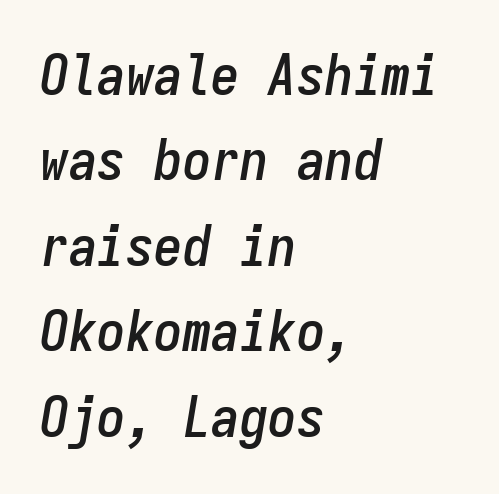
A student would call this left alignment; a typographer would say flush left, rag right. This sample has the even, mechanical cadence of fixed-width lettering. Is there much room between lines? A standard amount, neither cramped nor airy. The typography opts for an oblique posture over an upright one.
